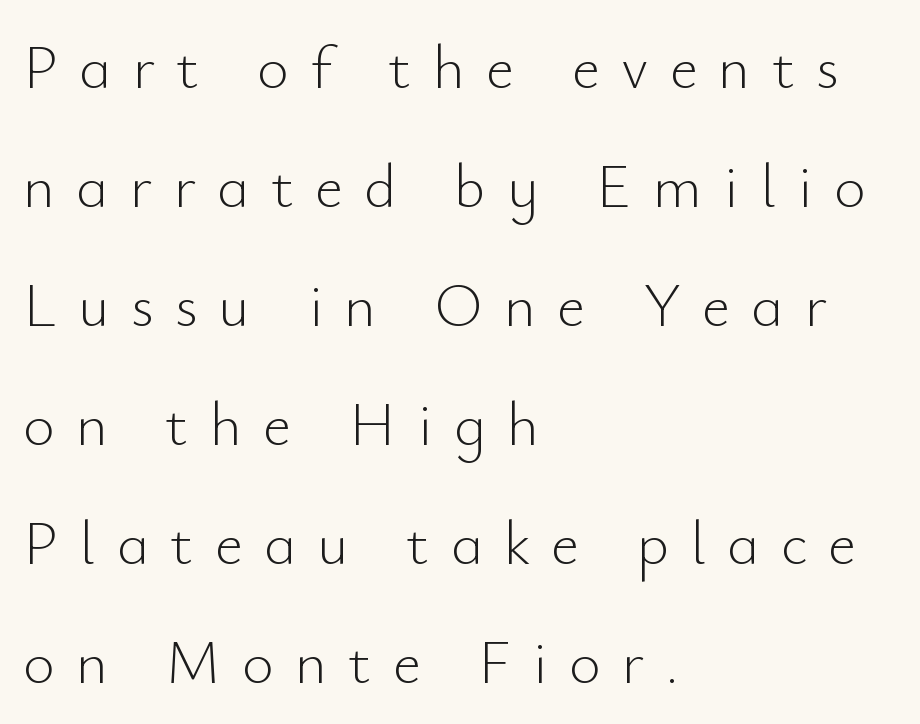
{"serif": "no", "italic": "no", "bold": "no", "weight": "light", "width": "normal", "stroke_contrast": "low", "x_height": "small", "monospaced": "no", "underline": "no", "align": "left", "line_spacing": "loose", "line_spacing_ratio": 1.95, "letter_spacing": "wide", "letter_spacing_em": 0.35, "glyph_px": 61}
